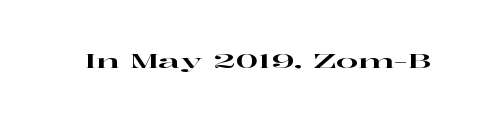
The image shows 20 px text type, upright; set normal letter spacing, not underlined.
